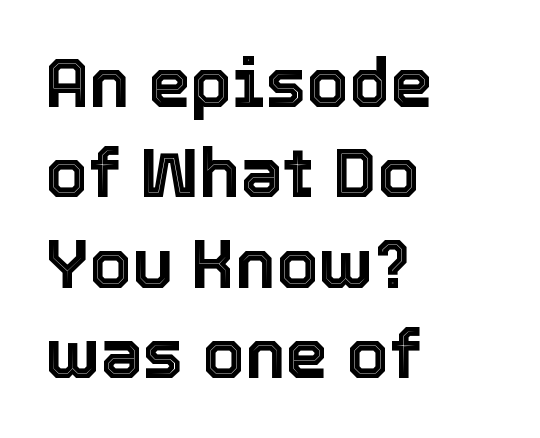
{"italic": "no", "width": "normal", "x_height": "medium", "monospaced": "no", "underline": "no", "align": "left", "line_spacing": "normal", "line_spacing_ratio": 1.33, "letter_spacing": "normal", "letter_spacing_em": 0.0, "glyph_px": 68}
